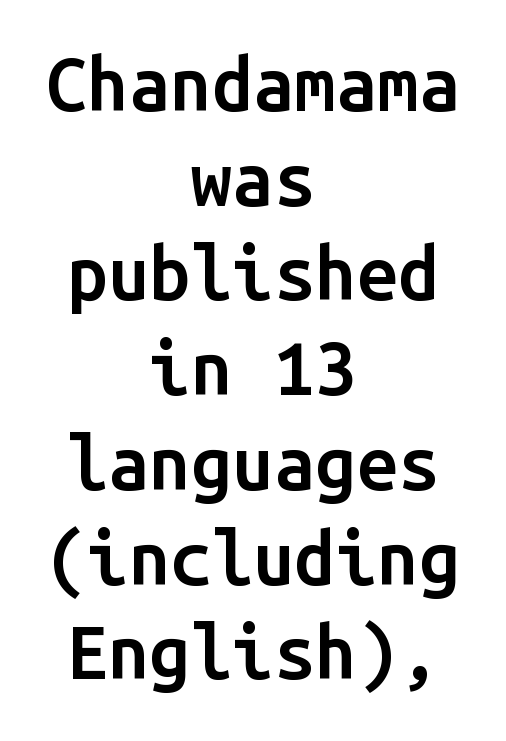
Q: Is the text bold? A: Semi-bold.
Q: Is the text italic (slanted)? A: No, it is upright.
Q: Is the typeface a serif or a sans-serif typeface? A: Sans-serif.
Q: Is the text underlined? A: No.
Q: How is the paragraph aligned? A: Centered.
Q: Is the spacing between letters normal or unusually wide? A: Normal.
Q: Is the spacing between lines tight, normal or loose? A: Normal.
Q: Width (condensed, normal, or wide)? A: Normal.
Q: Stroke contrast? A: Low.
Q: x-height? A: Medium.
Q: Monospaced? A: Yes.
